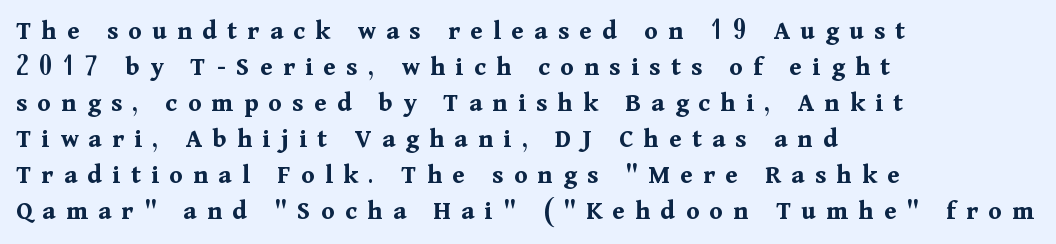
{"italic": "no", "bold": "yes", "underline": "no", "align": "left", "line_spacing": "normal", "line_spacing_ratio": 1.33, "letter_spacing": "wide", "letter_spacing_em": 0.39, "glyph_px": 27}
